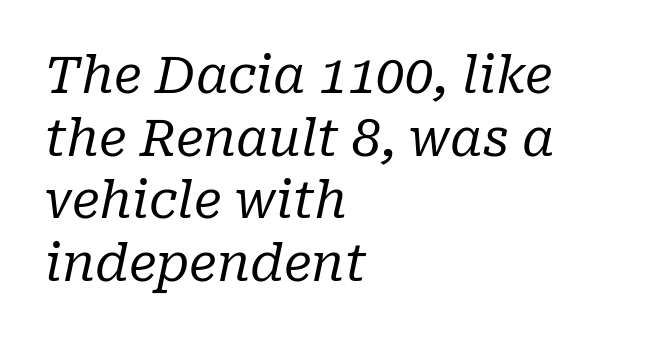
{"serif": "yes", "italic": "yes", "lean": "right", "slant_degrees": 10, "bold": "no", "weight": "regular", "width": "normal", "stroke_contrast": "low", "x_height": "medium", "monospaced": "no", "underline": "no", "align": "left", "line_spacing_ratio": 1.23, "letter_spacing": "normal", "letter_spacing_em": 0.0, "glyph_px": 51}
